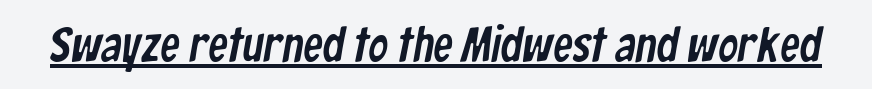
Has an underline been added? It has. This is sans-serif lettering, the kind often seen on screens and signage. The tracking reads as untouched default to a designer's eye. This sample has the flowing, uneven cadence of proportional lettering.
